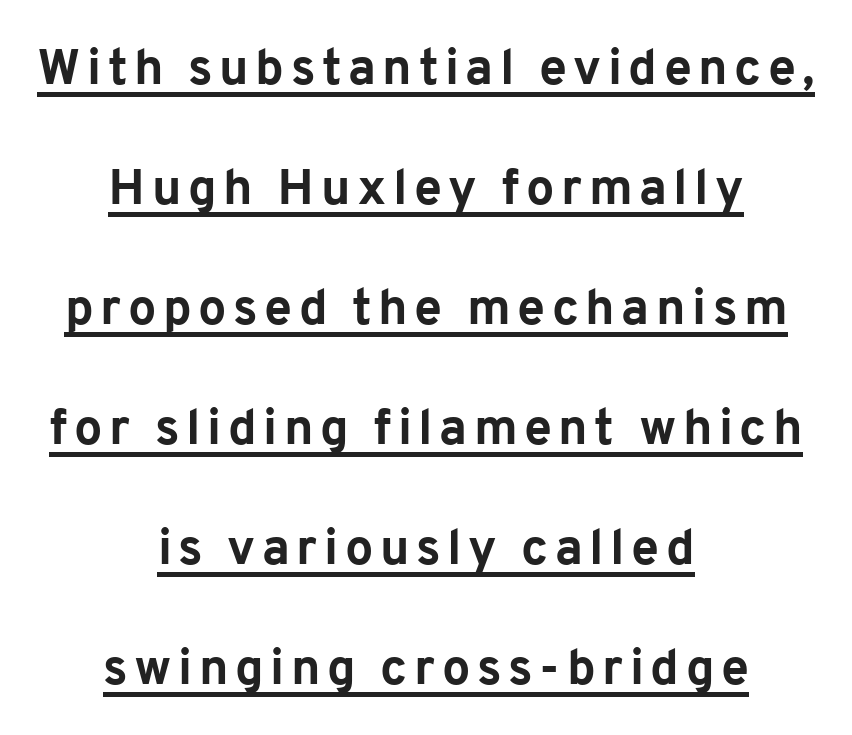
The typesetter has applied underlining to the passage shown. Summary of vertical rhythm: relaxed, with wide interline spacing. One-word summary of the alignment: center. Typographic density is high because the face is bold. This sample has the flowing, uneven cadence of proportional lettering. Every stem runs plumb, perpendicular to the baseline.
